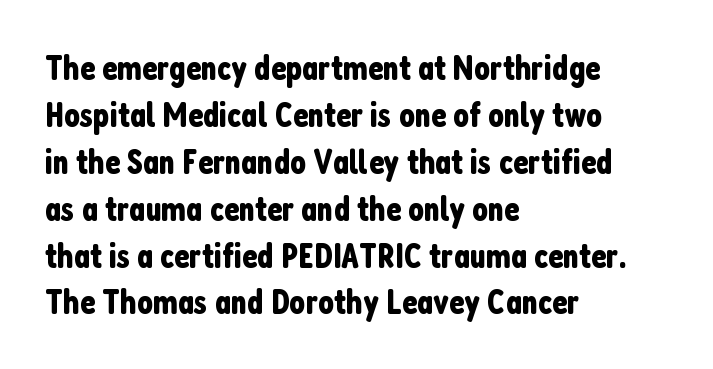
The image shows 35 px condensed sans-serif type, upright; set left-aligned, normal line spacing (1.34x), normal letter spacing, not underlined; low stroke contrast and a medium x-height.
